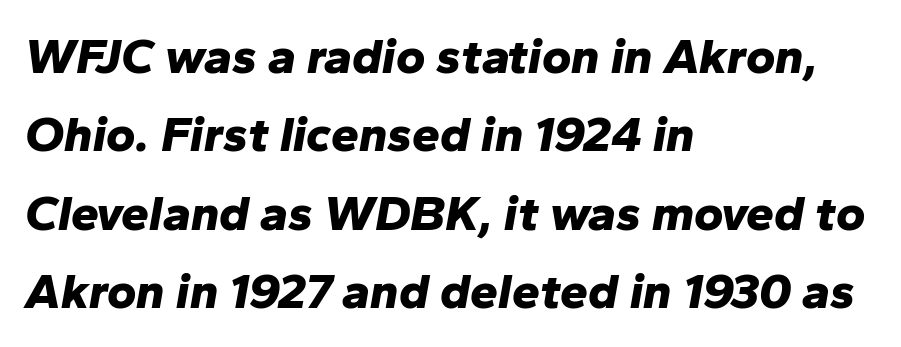
{"italic": "yes", "lean": "right", "slant_degrees": 10, "bold": "yes", "weight": "bold", "width": "normal", "stroke_contrast": "low", "x_height": "medium", "monospaced": "no", "underline": "no", "align": "left", "line_spacing": "normal", "line_spacing_ratio": 1.57, "letter_spacing": "normal", "letter_spacing_em": 0.0, "glyph_px": 50}
